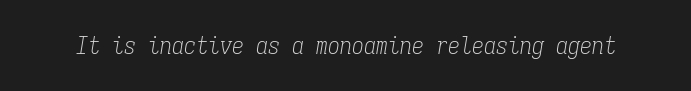
Q: Is the text bold? A: No.
Q: Is the text italic (slanted)? A: Yes, it leans right by about 9 degrees.
Q: Is the text underlined? A: No.
Q: Is the spacing between letters normal or unusually wide? A: Normal.
